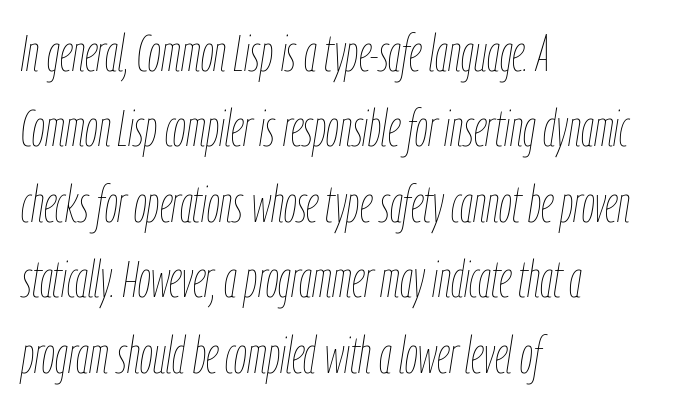
The image shows 51 px thin, condensed type, italic (leaning right); set left-aligned, normal line spacing (1.48x), normal letter spacing, not underlined; low stroke contrast and a medium x-height.
